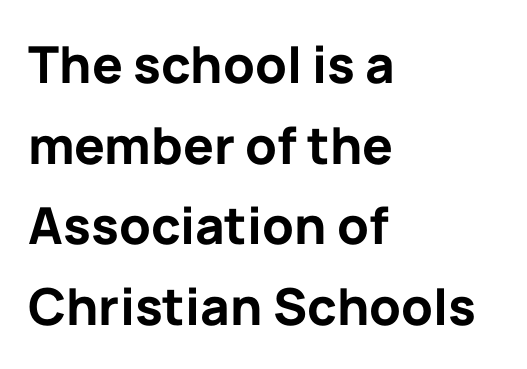
Letters rest on an invisible, unmarked baseline. How heavy is the stroke? Heavy — this is a bold. Line starts are locked; line ends wander. The letters advance in unequal steps, a hallmark of proportional type.
